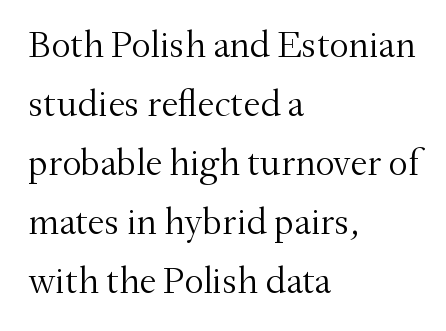
Each row of text sits above clean, open space. The letters advance in unequal steps, a hallmark of proportional type. Where is the straight margin? On the left. Regular leading.
